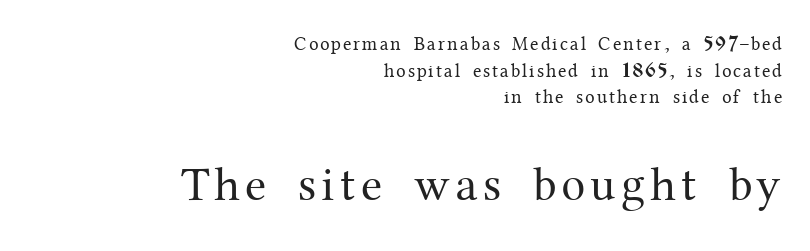
Q: Is the text bold? A: No.
Q: Is the text italic (slanted)? A: No, it is upright.
Q: Is the typeface a serif or a sans-serif typeface? A: Serif.
Q: Is the text underlined? A: No.
Q: How is the paragraph aligned? A: Right-aligned.
Q: Is the spacing between lines tight, normal or loose? A: Normal.
Q: Which block of text is set in a larger size, the first (top) or the second (bottom)? A: The second (bottom) one.
Q: Width (condensed, normal, or wide)? A: Normal.
Q: Stroke contrast? A: Medium.
Q: x-height? A: Medium.
Q: Monospaced? A: No.
